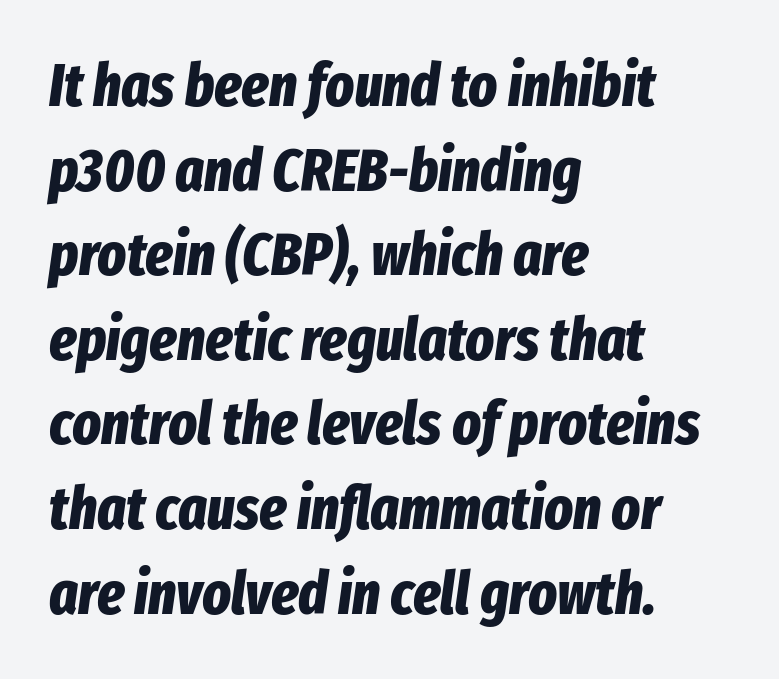
Q: Is the text bold? A: Yes.
Q: Is the text italic (slanted)? A: Yes, it leans right by about 8 degrees.
Q: Is the text underlined? A: No.
Q: How is the paragraph aligned? A: Left-aligned.
Q: Is the spacing between letters normal or unusually wide? A: Normal.
Q: Is the spacing between lines tight, normal or loose? A: Normal.
Q: Width (condensed, normal, or wide)? A: Condensed.
Q: Stroke contrast? A: Low.
Q: x-height? A: Medium.
Q: Monospaced? A: No.
